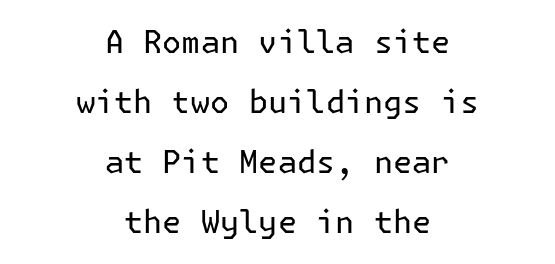
The image shows 32 px regular-weight sans-serif type, upright; set centered, line spacing 1.87x, normal letter spacing, not underlined; low stroke contrast and a medium x-height.
